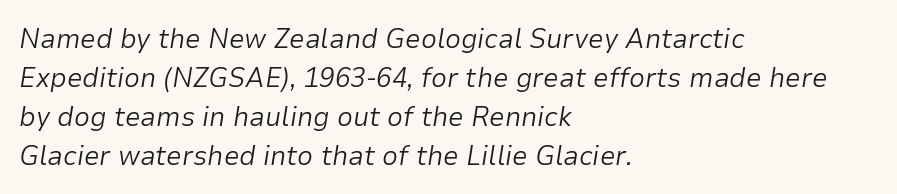
Q: Is the text bold? A: No.
Q: Is the text italic (slanted)? A: Yes, it leans right by about 9 degrees.
Q: Is the text underlined? A: No.
Q: How is the paragraph aligned? A: Left-aligned.
Q: Is the spacing between letters normal or unusually wide? A: Normal.
Q: Is the spacing between lines tight, normal or loose? A: Normal.
Q: Width (condensed, normal, or wide)? A: Normal.
Q: Stroke contrast? A: Low.
Q: x-height? A: Medium.
Q: Monospaced? A: No.
